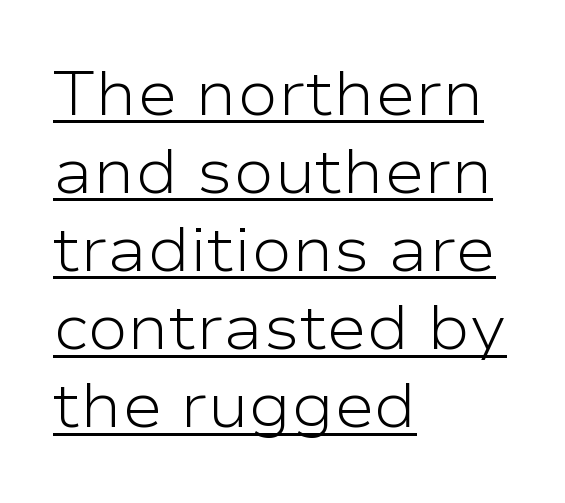
The image shows 61 px light, wide sans-serif type, upright; set left-aligned, normal line spacing (1.28x), normal letter spacing, underlined; low stroke contrast and a medium x-height.
